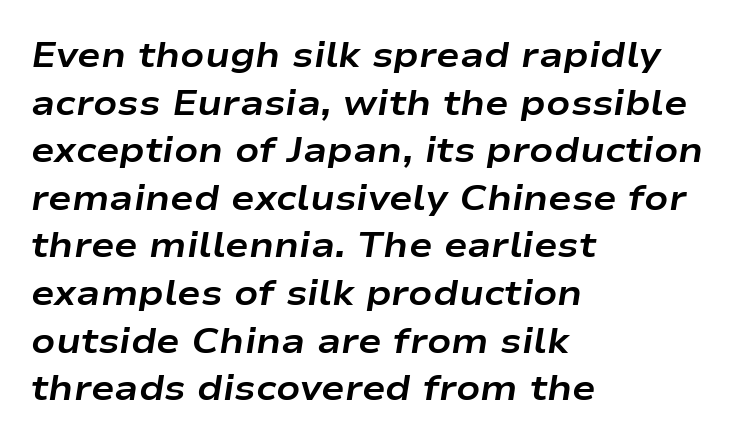
{"italic": "yes", "lean": "right", "slant_degrees": 9, "bold": "yes", "weight": "bold", "width": "wide", "stroke_contrast": "low", "x_height": "medium", "monospaced": "no", "underline": "no", "align": "left", "line_spacing": "normal", "line_spacing_ratio": 1.36, "letter_spacing": "normal", "letter_spacing_em": 0.0, "glyph_px": 35}
